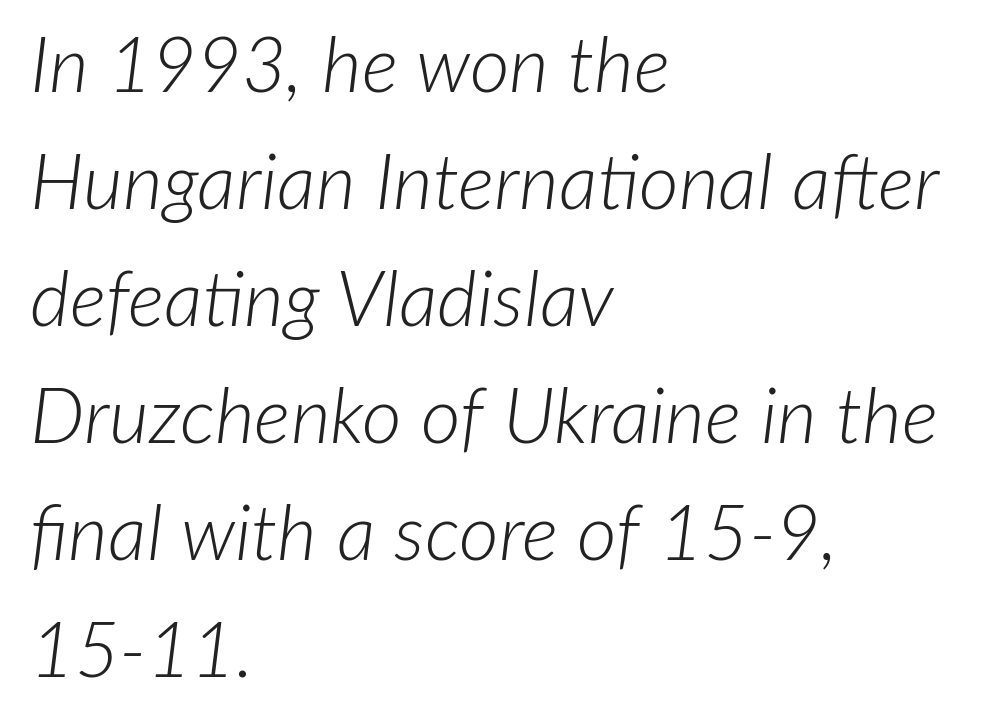
The image shows 77 px light type, italic (leaning right); set left-aligned, normal line spacing (1.52x), normal letter spacing, not underlined; low stroke contrast and a medium x-height.
